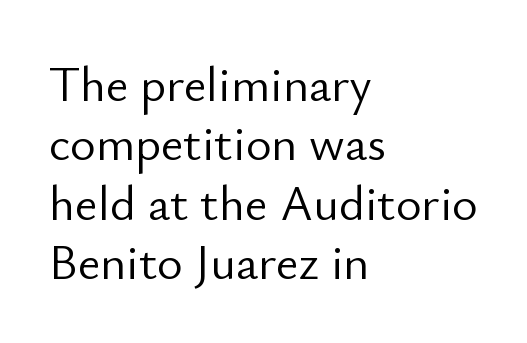
{"serif": "no", "italic": "no", "bold": "no", "weight": "light", "width": "normal", "stroke_contrast": "low", "x_height": "small", "monospaced": "no", "underline": "no", "align": "left", "line_spacing_ratio": 1.21, "letter_spacing": "normal", "letter_spacing_em": 0.0, "glyph_px": 49}
